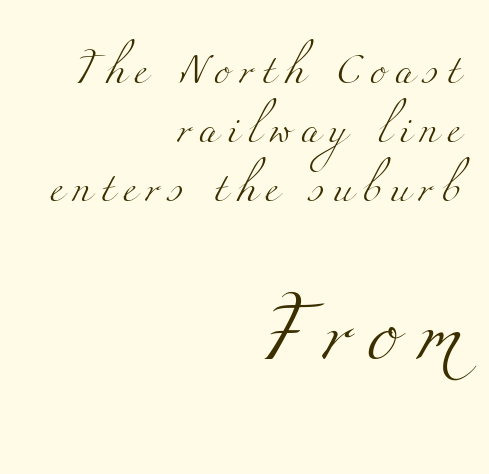
Q: Is the text bold? A: No.
Q: Is the text underlined? A: No.
Q: How is the paragraph aligned? A: Right-aligned.
Q: Is the spacing between letters normal or unusually wide? A: Unusually wide.
Q: Is the spacing between lines tight, normal or loose? A: Loose.
Q: Which block of text is set in a larger size, the first (top) or the second (bottom)? A: The second (bottom) one.
Q: Width (condensed, normal, or wide)? A: Wide.
Q: Stroke contrast? A: Medium.
Q: x-height? A: Small.
Q: Monospaced? A: No.
